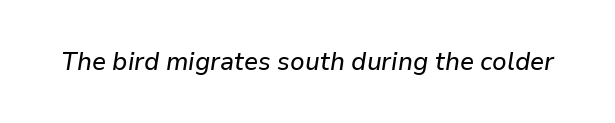
Q: Is the text italic (slanted)? A: Yes, it leans right by about 9 degrees.
Q: Is the text underlined? A: No.
Q: Is the spacing between letters normal or unusually wide? A: Normal.
